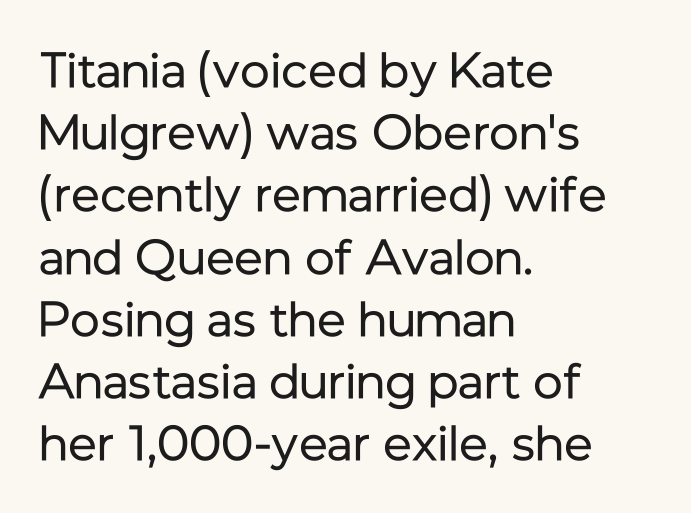
You can tell it's not italic because the verticals are truly vertical. The passage shown is typeset with a sans-serif family. You could call the tracking neutral — neither tight nor loose. These lines sit exactly where default settings would place them. Unbolded letterforms with no extra heft.
